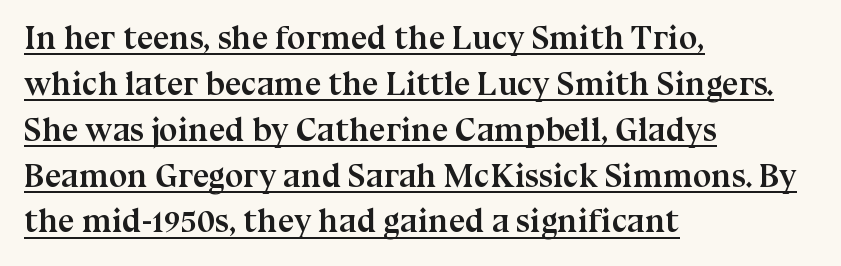
The image shows 33 px semibold serif type, upright; set left-aligned, normal line spacing (1.39x), normal letter spacing, underlined; medium stroke contrast and a medium x-height.
